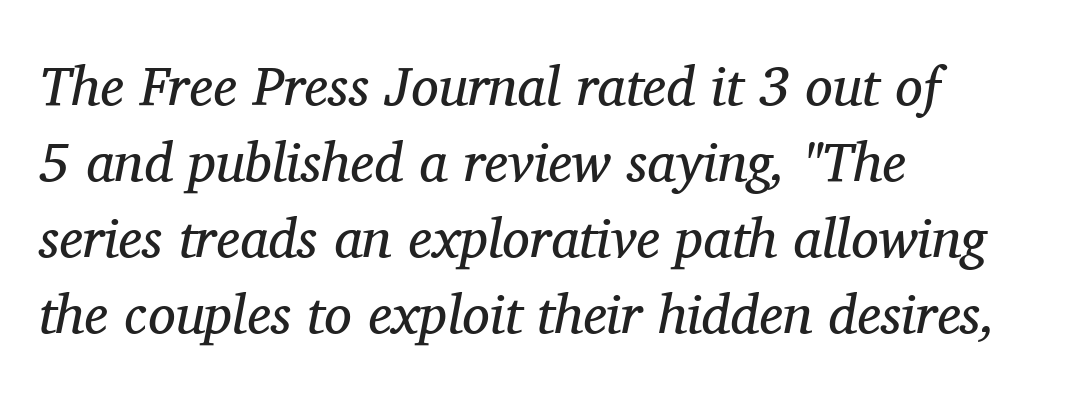
The image shows 55 px regular-weight serif type, italic (leaning right); set left-aligned, normal line spacing (1.38x), normal letter spacing, not underlined; medium stroke contrast and a medium x-height.
